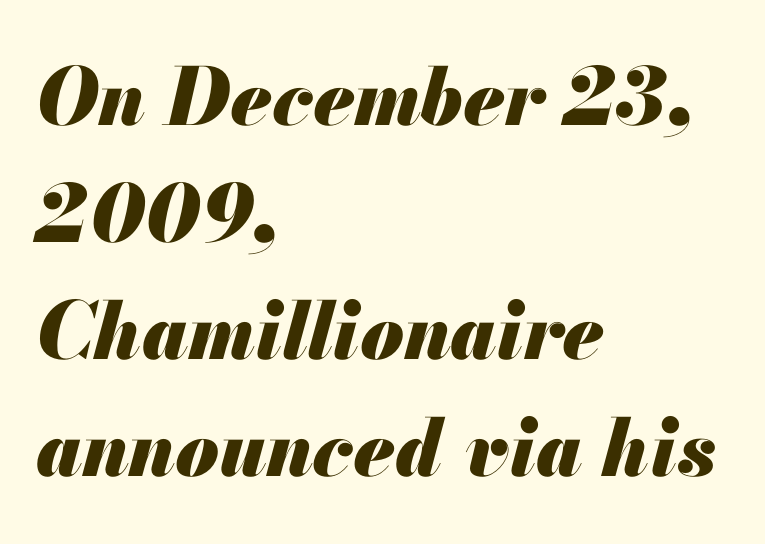
Leading matches the norm, producing a regular column. Heavy-handed strokes throughout: this text is bold. Spacing verdict: proportional, widths tailored to each character. The paragraph shown leans on its left margin. Looking at the ascenders, they clearly lean. The gaps between neighbouring characters are ordinary and unremarkable.
